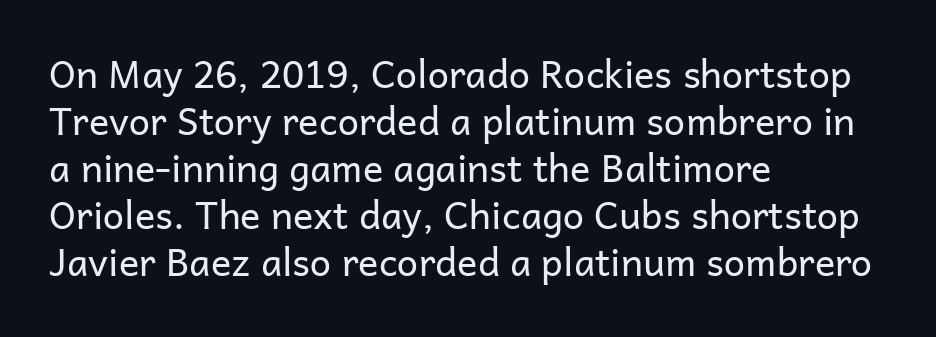
Q: Is the text bold? A: No.
Q: Is the text italic (slanted)? A: No, it is upright.
Q: Is the typeface a serif or a sans-serif typeface? A: Sans-serif.
Q: Is the text underlined? A: No.
Q: How is the paragraph aligned? A: Left-aligned.
Q: Is the spacing between letters normal or unusually wide? A: Normal.
Q: Width (condensed, normal, or wide)? A: Normal.
Q: Stroke contrast? A: Low.
Q: x-height? A: Medium.
Q: Monospaced? A: No.
